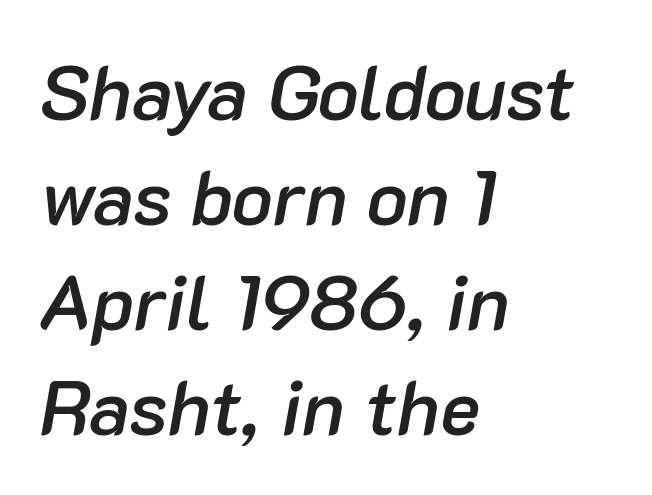
{"italic": "yes", "lean": "right", "slant_degrees": 10, "bold": "semi", "weight": "semibold", "width": "normal", "stroke_contrast": "low", "x_height": "medium", "monospaced": "no", "underline": "no", "align": "left", "line_spacing": "normal", "line_spacing_ratio": 1.38, "letter_spacing": "normal", "letter_spacing_em": 0.0, "glyph_px": 76}
